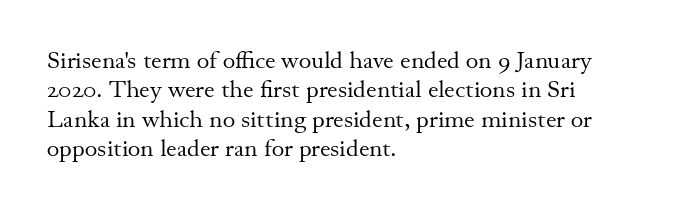
The image shows 24 px text type, upright; set left-aligned, line spacing 1.22x, normal letter spacing, not underlined.
